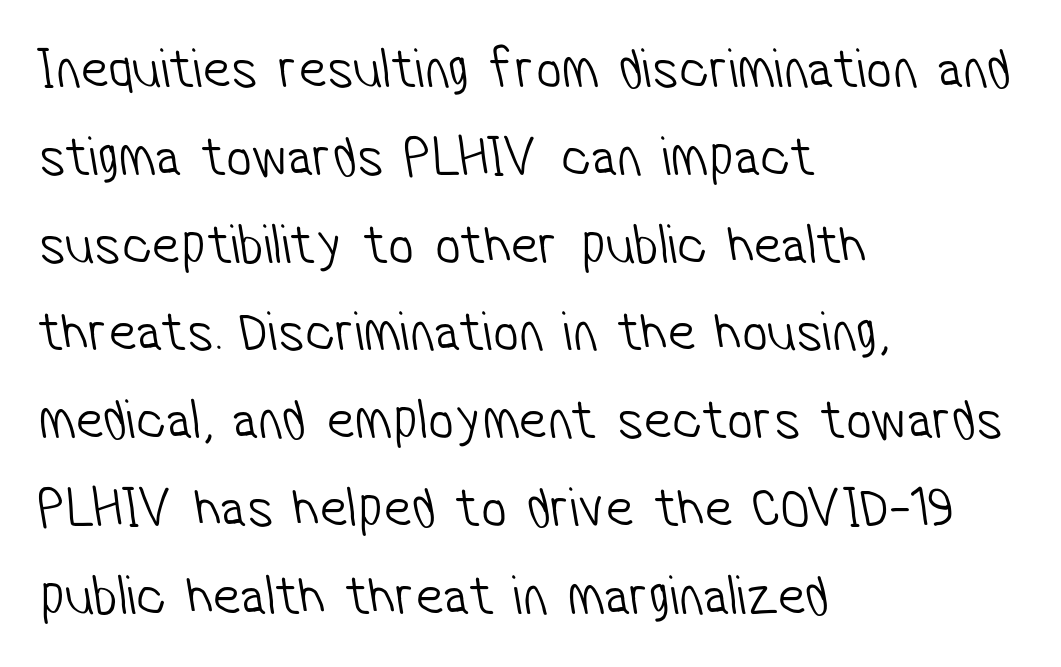
{"serif": "no", "bold": "no", "weight": "light", "width": "condensed", "stroke_contrast": "low", "x_height": "medium", "monospaced": "no", "underline": "no", "align": "left", "line_spacing": "normal", "line_spacing_ratio": 1.54, "letter_spacing": "normal", "letter_spacing_em": 0.0, "glyph_px": 57}
